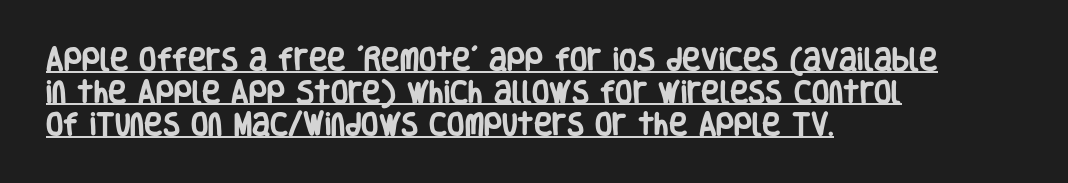
{"italic": "no", "bold": "yes", "underline": "yes", "align": "left", "line_spacing": "normal", "line_spacing_ratio": 1.31, "letter_spacing": "normal", "letter_spacing_em": 0.0, "glyph_px": 25}
